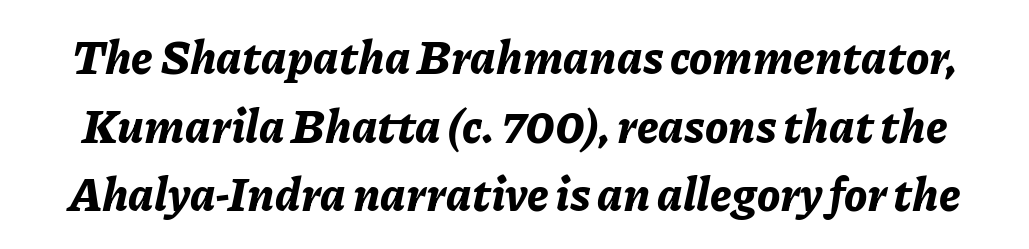
{"italic": "yes", "lean": "right", "slant_degrees": 11, "bold": "yes", "weight": "bold", "width": "normal", "stroke_contrast": "low", "x_height": "medium", "monospaced": "no", "underline": "no", "line_spacing": "normal", "line_spacing_ratio": 1.49, "letter_spacing": "normal", "letter_spacing_em": 0.0, "glyph_px": 46}
